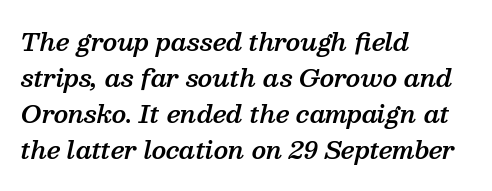
Q: Is the text bold? A: Semi-bold.
Q: Is the text italic (slanted)? A: Yes, it leans right by about 13 degrees.
Q: Is the text underlined? A: No.
Q: How is the paragraph aligned? A: Left-aligned.
Q: Is the spacing between letters normal or unusually wide? A: Normal.
Q: Is the spacing between lines tight, normal or loose? A: Normal.
